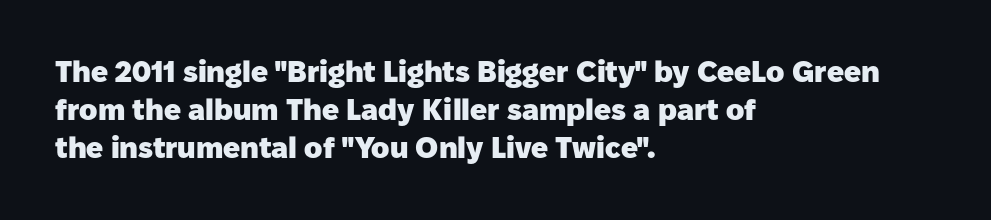
Q: Is the text bold? A: Yes.
Q: Is the text italic (slanted)? A: No, it is upright.
Q: Is the typeface a serif or a sans-serif typeface? A: Sans-serif.
Q: Is the text underlined? A: No.
Q: How is the paragraph aligned? A: Left-aligned.
Q: Is the spacing between letters normal or unusually wide? A: Normal.
Q: Is the spacing between lines tight, normal or loose? A: Normal.
Q: Width (condensed, normal, or wide)? A: Normal.
Q: Stroke contrast? A: Low.
Q: x-height? A: Medium.
Q: Monospaced? A: No.
